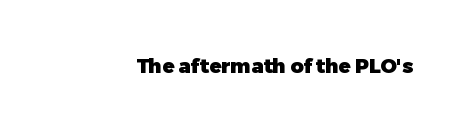
The rendering keeps characters at their native spacing. Underlining? Definitely not there. Nope, not italic — everything's standing straight. Set as a true bold cut, around the 700 mark.
